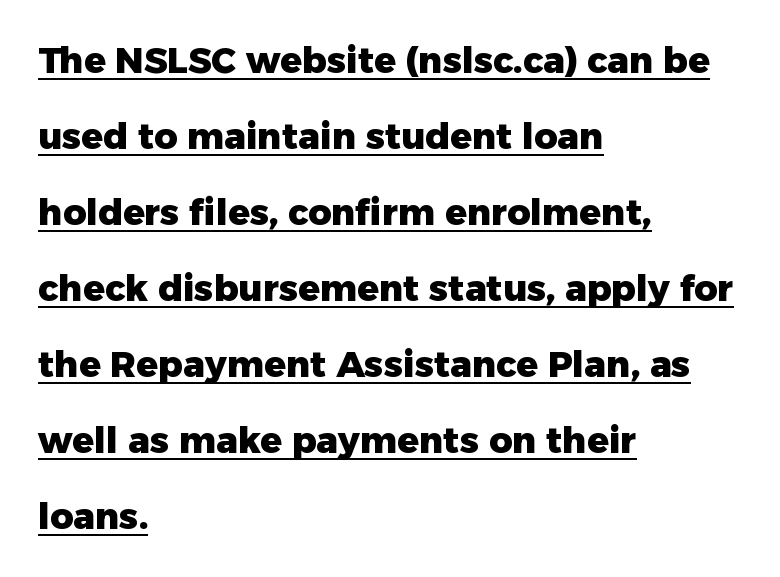
The image shows 36 px heavy sans-serif type, upright; set left-aligned, loose line spacing (2.11x), normal letter spacing, underlined; low stroke contrast and a medium x-height.
